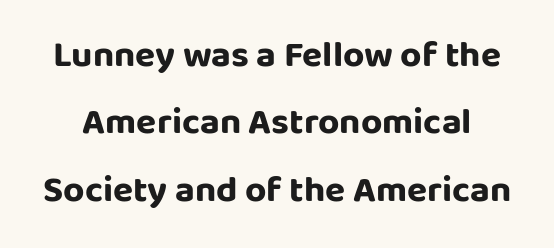
The image shows 37 px bold sans-serif type, upright; set line spacing 1.82x, normal letter spacing, not underlined; low stroke contrast and a large x-height.
